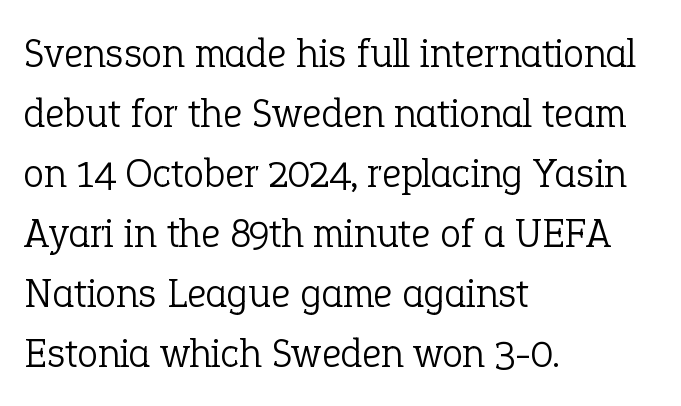
The image shows 42 px light serif type, upright; set left-aligned, normal line spacing (1.43x), normal letter spacing, not underlined; low stroke contrast and a medium x-height.
